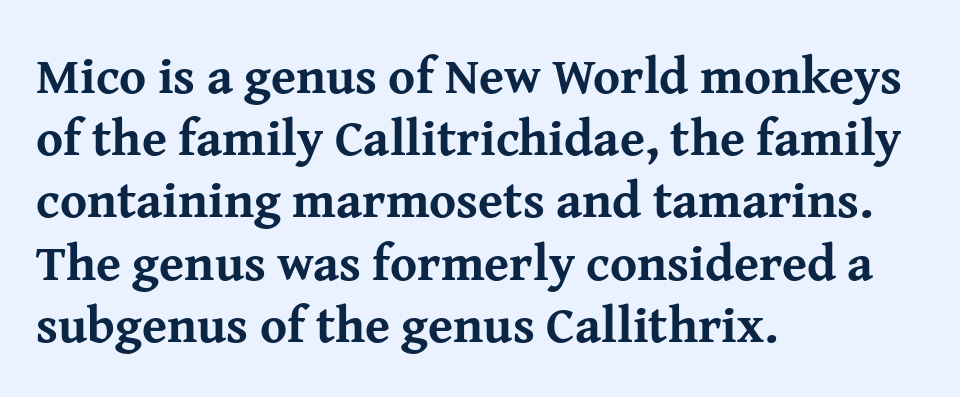
Q: Is the text bold? A: Yes.
Q: Is the text italic (slanted)? A: No, it is upright.
Q: Is the typeface a serif or a sans-serif typeface? A: Serif.
Q: Is the text underlined? A: No.
Q: How is the paragraph aligned? A: Left-aligned.
Q: Is the spacing between letters normal or unusually wide? A: Normal.
Q: Width (condensed, normal, or wide)? A: Normal.
Q: Stroke contrast? A: Medium.
Q: x-height? A: Medium.
Q: Monospaced? A: No.
